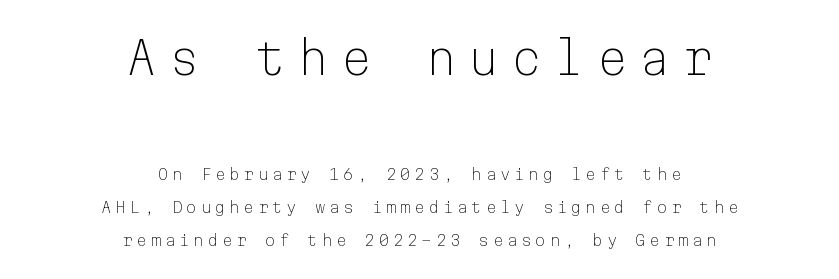
Which of the two is more prominent by size? The first, at the top. The cut favours lightness, reaching ordinary text weight at its darkest. The font family rendered here belongs to the sans-serif group. Typeset on center — no edge is straight. When letters stand straight like this, we call the style roman or upright.
